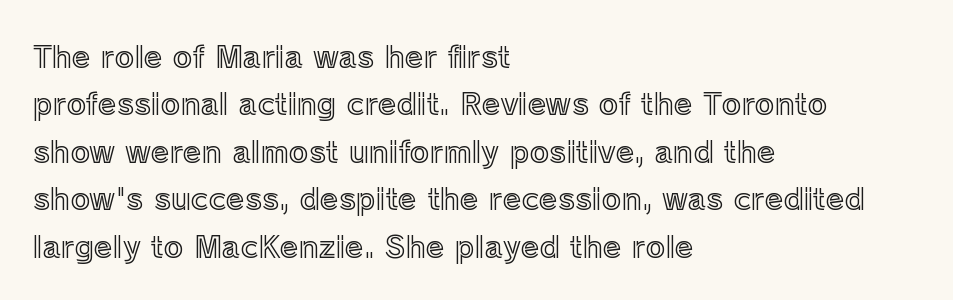
{"italic": "no", "width": "normal", "x_height": "medium", "monospaced": "no", "underline": "no", "align": "left", "line_spacing": "normal", "line_spacing_ratio": 1.58, "letter_spacing": "normal", "letter_spacing_em": 0.0, "glyph_px": 30}
